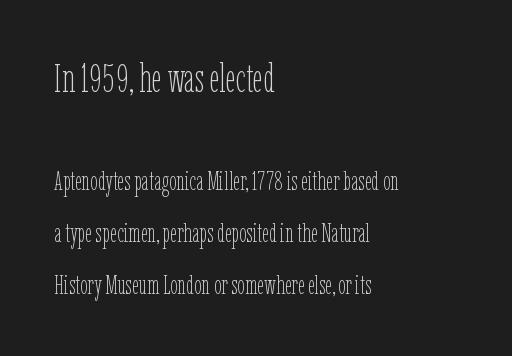
The image shows 40 px thin, condensed type, upright; set left-aligned, loose line spacing (1.94x), normal letter spacing, not underlined; the first (top) block is 1.48x larger; low stroke contrast and a medium x-height.
